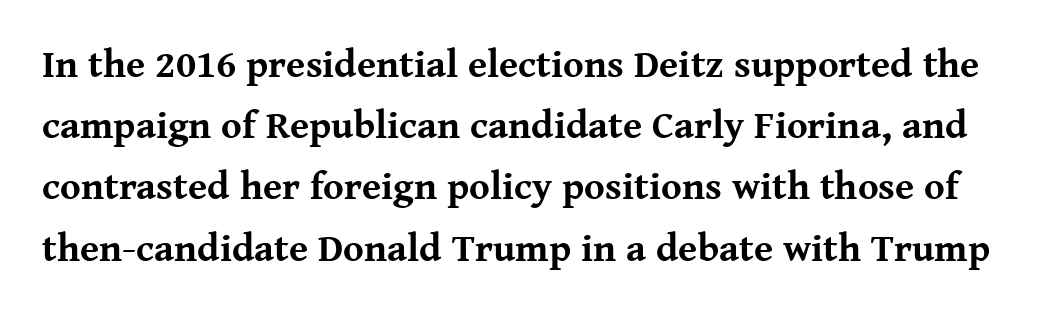
The vertical gap from one line to the next is medium. Here the designer chose a conventional face with non-uniform glyph widths. Italic: no, the glyphs are upright roman. There is no visible air inserted between adjacent glyphs. The text was rendered using a seriffed face with decorative stroke endings.
